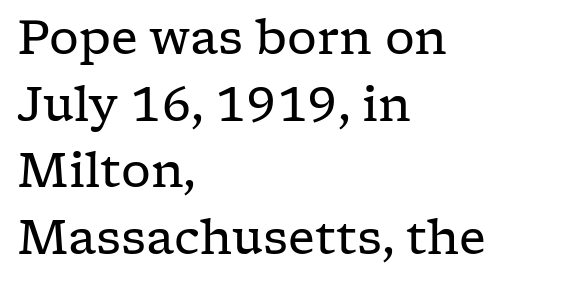
{"serif": "yes", "italic": "no", "bold": "no", "weight": "regular", "width": "wide", "stroke_contrast": "low", "x_height": "medium", "monospaced": "no", "underline": "no", "align": "left", "line_spacing": "normal", "line_spacing_ratio": 1.42, "letter_spacing": "normal", "letter_spacing_em": 0.0, "glyph_px": 47}
